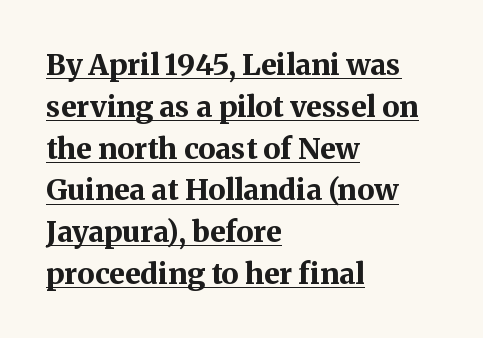
Honestly, the underline is the first thing you notice here. You can tell from the footed stems that serif type was used. Caption: multi-line text, flush left, ragged right. Set as a true bold cut, around the 700 mark. The face used here is rendered with its standard letterfit. Spacing verdict: proportional, widths tailored to each character.
